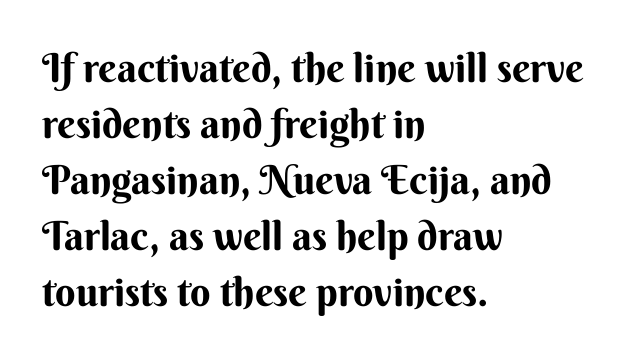
Q: Is the text bold? A: Yes.
Q: Is the text italic (slanted)? A: No, it is upright.
Q: Is the typeface a serif or a sans-serif typeface? A: Sans-serif.
Q: Is the text underlined? A: No.
Q: How is the paragraph aligned? A: Left-aligned.
Q: Is the spacing between letters normal or unusually wide? A: Normal.
Q: Is the spacing between lines tight, normal or loose? A: Normal.
Q: Width (condensed, normal, or wide)? A: Normal.
Q: Stroke contrast? A: Medium.
Q: x-height? A: Small.
Q: Monospaced? A: No.
